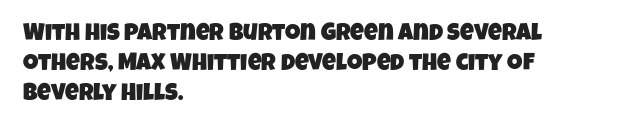
Each new line begins a customary step beneath the previous one. This rendering features lettering with no underline. This rendering uses left alignment, leaving the right contour irregular. How are the letters spaced? Ordinarily, with no added tracking.
